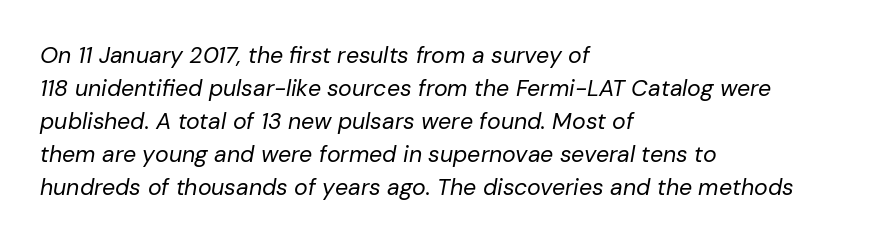
Q: Is the text bold? A: No.
Q: Is the text italic (slanted)? A: Yes, it leans right by about 10 degrees.
Q: Is the text underlined? A: No.
Q: How is the paragraph aligned? A: Left-aligned.
Q: Is the spacing between letters normal or unusually wide? A: Normal.
Q: Is the spacing between lines tight, normal or loose? A: Normal.
